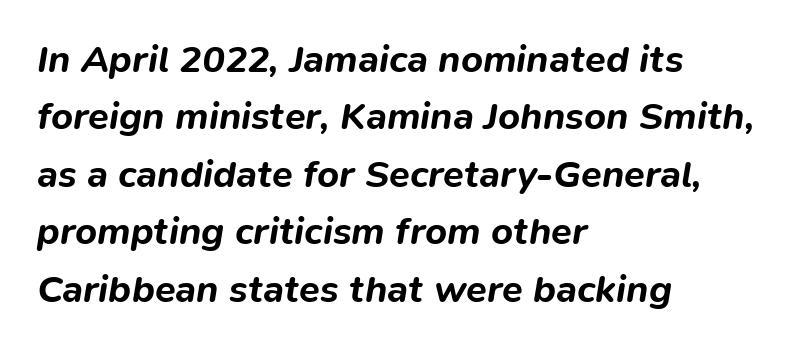
The image shows 38 px bold type, italic (leaning right); set left-aligned, normal line spacing (1.51x), normal letter spacing, not underlined; low stroke contrast and a medium x-height.
